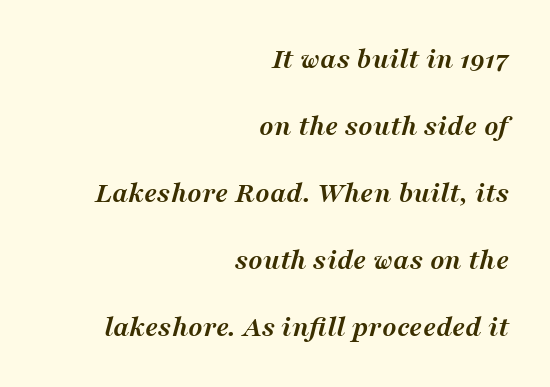
{"serif": "yes", "italic": "yes", "lean": "right", "slant_degrees": 16, "bold": "yes", "weight": "semibold", "width": "normal", "stroke_contrast": "medium", "x_height": "medium", "monospaced": "no", "underline": "no", "align": "right", "line_spacing": "loose", "line_spacing_ratio": 2.23, "letter_spacing": "normal", "letter_spacing_em": 0.0, "glyph_px": 30}
